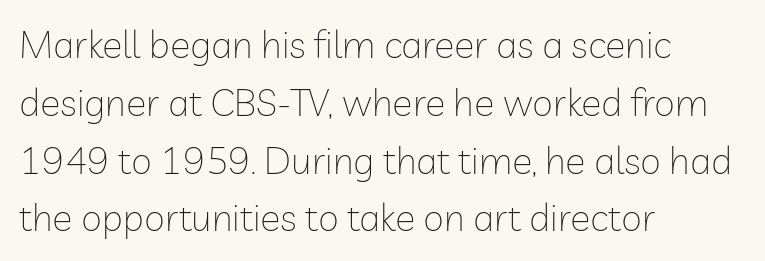
The typesetting does not lean heavy: it is not bold. How would I describe the line gaps? Plain and ordinary. Glance below the letters and you will spot only blank space. Honestly, the letter spacing is just normal — you wouldn't notice it. Line beginnings align vertically; line endings do not. The face used here is a sans, in the tradition of grotesques and geometrics.
